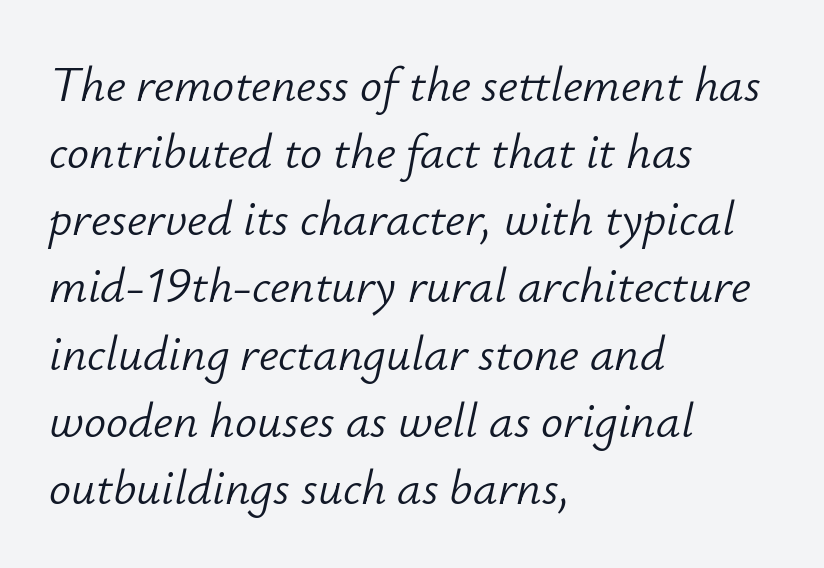
The image shows 49 px light type, italic (leaning right); set left-aligned, normal line spacing (1.37x), normal letter spacing, not underlined; low stroke contrast and a small x-height.
